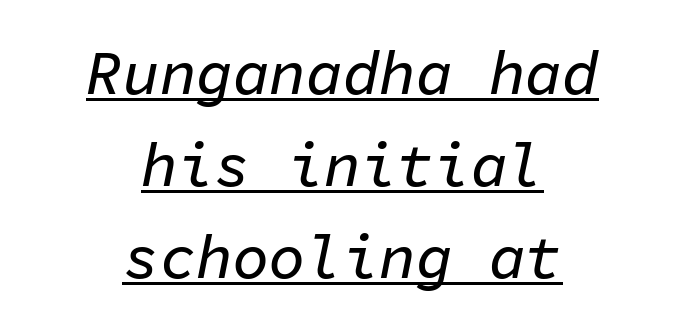
The rendering positions every line midway between the sides. Every word sits above its own underline. Honestly, the row spacing looks completely unremarkable. Glyph-to-glyph distance matches everyday printed text.
